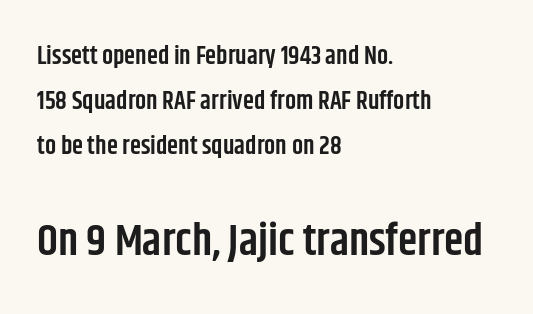
The following chunk of copy outweighs the initial chunk in type size. A bit beefed up — I'd call it semibold rather than bold. Between one letter and the next there's only the usual sliver of space. Examine the stroke ends and you'll find no serifs. Posture: straight, roman, zero tilt.
